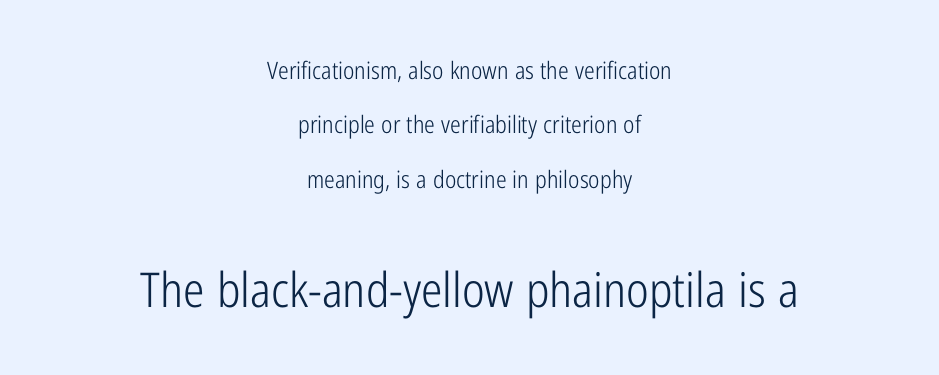
The image shows 48 px light, condensed sans-serif type, upright; set centered, loose line spacing (2.27x), normal letter spacing, not underlined; the second (bottom) block is 2.0x larger; low stroke contrast and a medium x-height.
